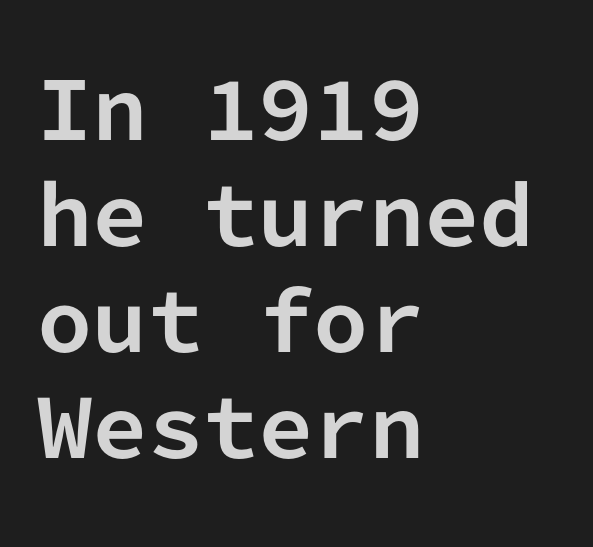
Q: Is the text bold? A: Yes.
Q: Is the text italic (slanted)? A: No, it is upright.
Q: Is the typeface a serif or a sans-serif typeface? A: Sans-serif.
Q: Is the text underlined? A: No.
Q: How is the paragraph aligned? A: Left-aligned.
Q: Is the spacing between letters normal or unusually wide? A: Normal.
Q: Is the spacing between lines tight, normal or loose? A: Normal.
Q: Width (condensed, normal, or wide)? A: Normal.
Q: Stroke contrast? A: Low.
Q: x-height? A: Medium.
Q: Monospaced? A: Yes.
